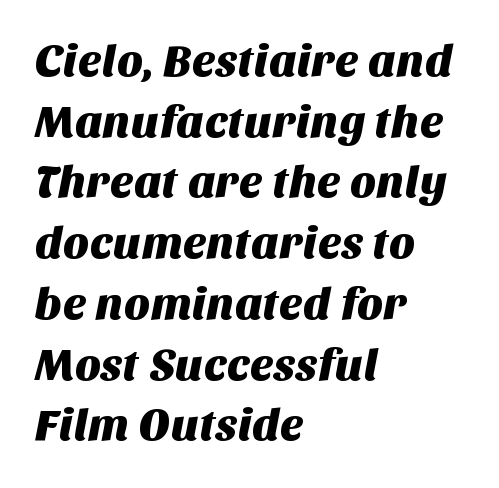
You can tell from the bare stems that sans-serif type was used. No extra tracking has been applied to these lines. Do the characters align in a grid? No, the font is proportional. Caption: multi-line text, flush left, ragged right.
